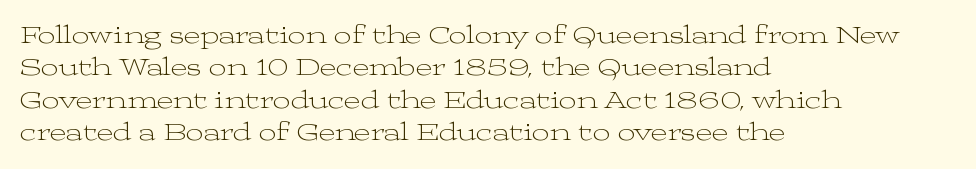
Q: Is the text bold? A: No.
Q: Is the text italic (slanted)? A: No, it is upright.
Q: Is the text underlined? A: No.
Q: How is the paragraph aligned? A: Left-aligned.
Q: Is the spacing between letters normal or unusually wide? A: Normal.
Q: Is the spacing between lines tight, normal or loose? A: Normal.
